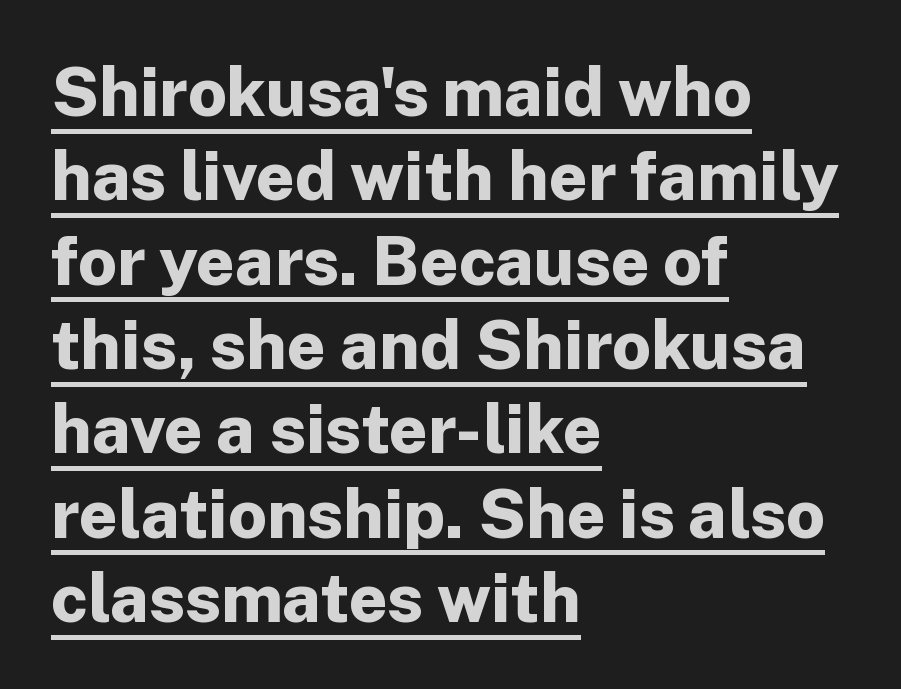
{"serif": "no", "italic": "no", "bold": "yes", "weight": "bold", "width": "normal", "stroke_contrast": "low", "x_height": "medium", "monospaced": "no", "underline": "yes", "align": "left", "line_spacing_ratio": 1.24, "letter_spacing": "normal", "letter_spacing_em": 0.0, "glyph_px": 68}
